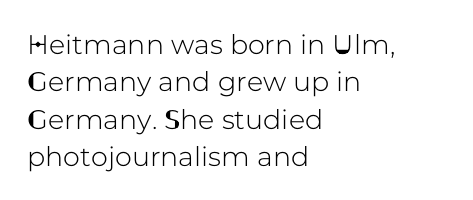
The image shows 27 px text type, upright; set left-aligned, normal line spacing (1.38x), normal letter spacing, not underlined.
